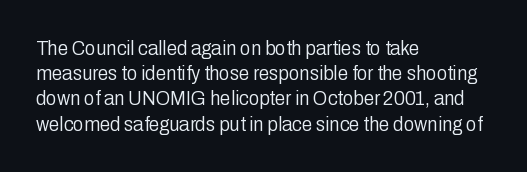
Q: Is the text bold? A: No.
Q: Is the text italic (slanted)? A: No, it is upright.
Q: Is the text underlined? A: No.
Q: How is the paragraph aligned? A: Left-aligned.
Q: Is the spacing between letters normal or unusually wide? A: Normal.
